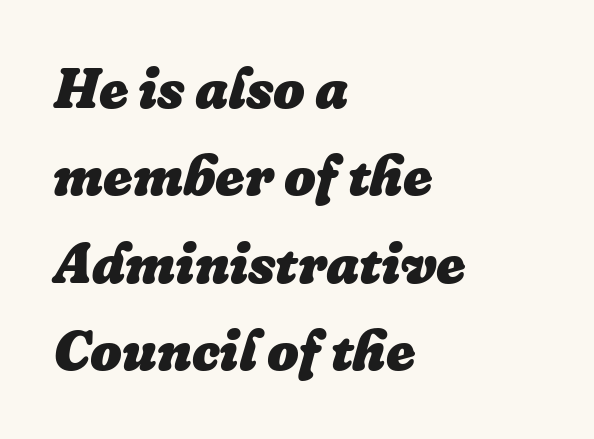
Q: Is the text bold? A: Yes.
Q: Is the text italic (slanted)? A: Yes, it leans right by about 16 degrees.
Q: Is the text underlined? A: No.
Q: How is the paragraph aligned? A: Left-aligned.
Q: Is the spacing between letters normal or unusually wide? A: Normal.
Q: Is the spacing between lines tight, normal or loose? A: Normal.
Q: Width (condensed, normal, or wide)? A: Normal.
Q: Stroke contrast? A: Low.
Q: x-height? A: Medium.
Q: Monospaced? A: No.
